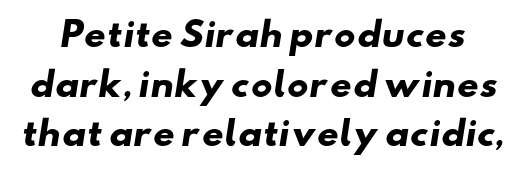
Q: Is the text bold? A: Yes.
Q: Is the typeface a serif or a sans-serif typeface? A: Sans-serif.
Q: Is the text underlined? A: No.
Q: Is the spacing between letters normal or unusually wide? A: Normal.
Q: Is the spacing between lines tight, normal or loose? A: Normal.
Q: Width (condensed, normal, or wide)? A: Wide.
Q: Stroke contrast? A: Low.
Q: x-height? A: Small.
Q: Monospaced? A: No.
